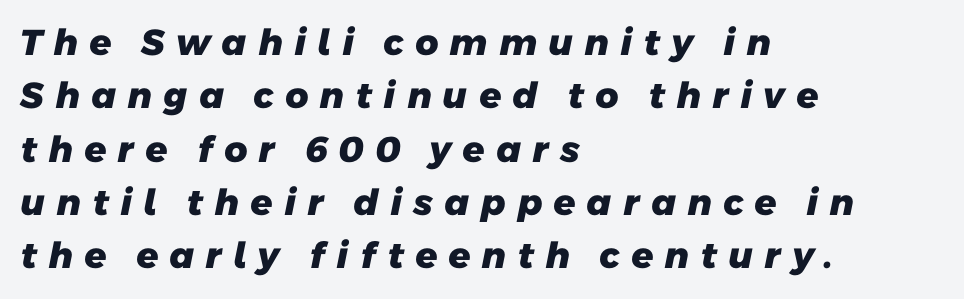
Q: Is the text bold? A: Yes.
Q: Is the typeface a serif or a sans-serif typeface? A: Sans-serif.
Q: Is the text underlined? A: No.
Q: How is the paragraph aligned? A: Left-aligned.
Q: Is the spacing between letters normal or unusually wide? A: Unusually wide.
Q: Is the spacing between lines tight, normal or loose? A: Normal.
Q: Width (condensed, normal, or wide)? A: Normal.
Q: Stroke contrast? A: Low.
Q: x-height? A: Medium.
Q: Monospaced? A: No.
